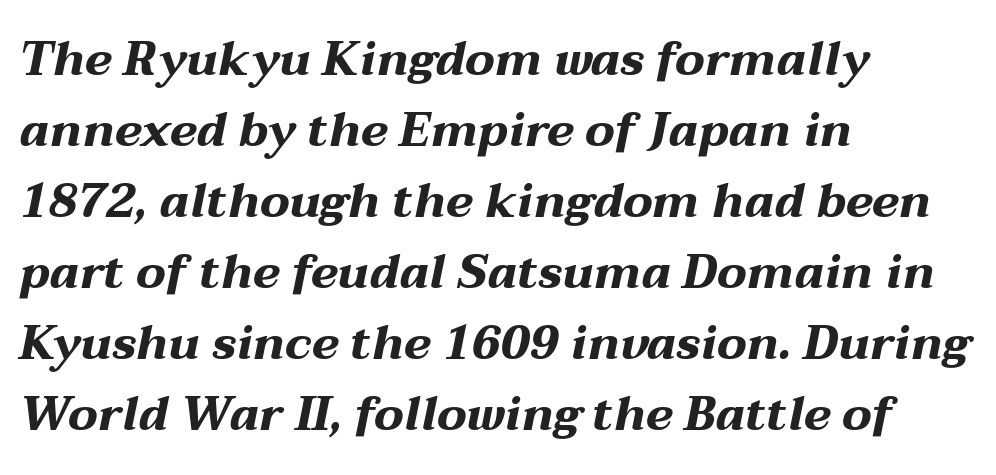
Q: Is the text bold? A: Yes.
Q: Is the text italic (slanted)? A: Yes, it leans right by about 12 degrees.
Q: Is the text underlined? A: No.
Q: How is the paragraph aligned? A: Left-aligned.
Q: Is the spacing between letters normal or unusually wide? A: Normal.
Q: Is the spacing between lines tight, normal or loose? A: Normal.
Q: Width (condensed, normal, or wide)? A: Wide.
Q: Stroke contrast? A: Medium.
Q: x-height? A: Medium.
Q: Monospaced? A: No.
